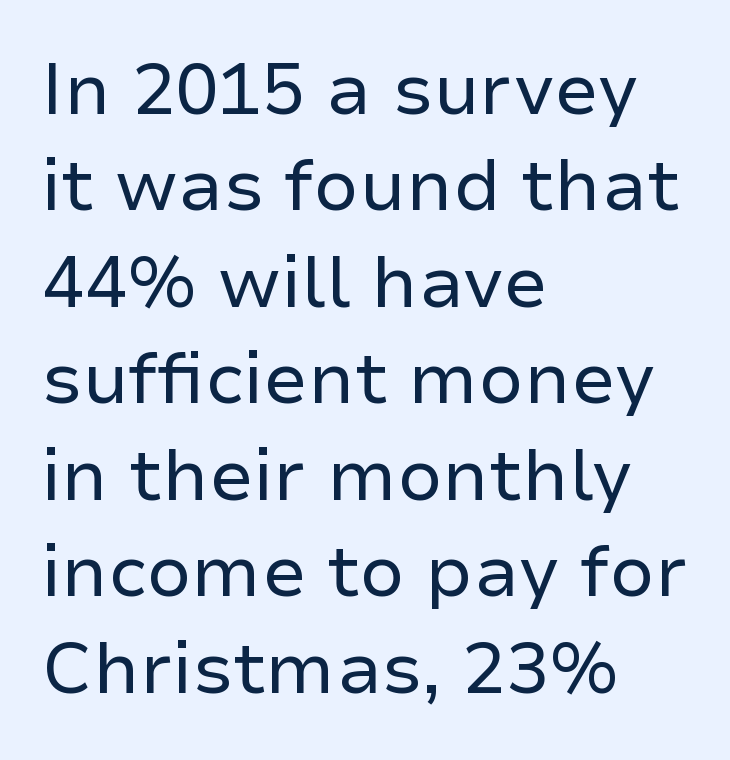
The leading is moderate, giving the passage an even texture. Here the glyphs are tracked normally, forming tight word shapes. A typesetter would mark this as roman, not italic. The strip under each line holds only bare page. This sample has the flowing, uneven cadence of proportional lettering. Each stroke keeps to a modest, everyday thickness or less.
